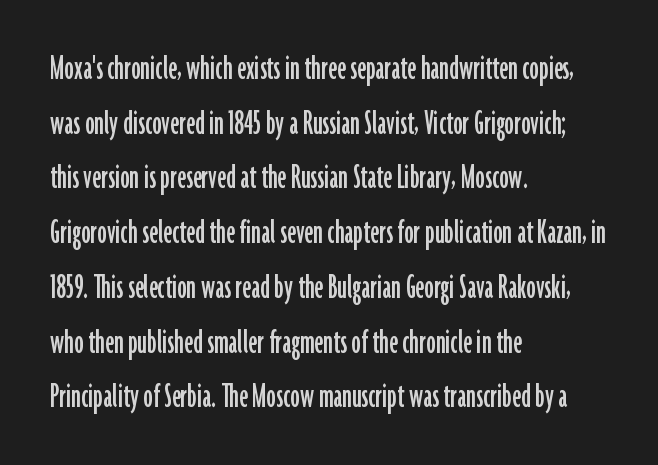
{"serif": "no", "italic": "no", "width": "condensed", "stroke_contrast": "low", "x_height": "medium", "monospaced": "no", "underline": "no", "align": "left", "line_spacing": "normal", "line_spacing_ratio": 1.44, "letter_spacing": "normal", "letter_spacing_em": 0.0, "glyph_px": 38}
